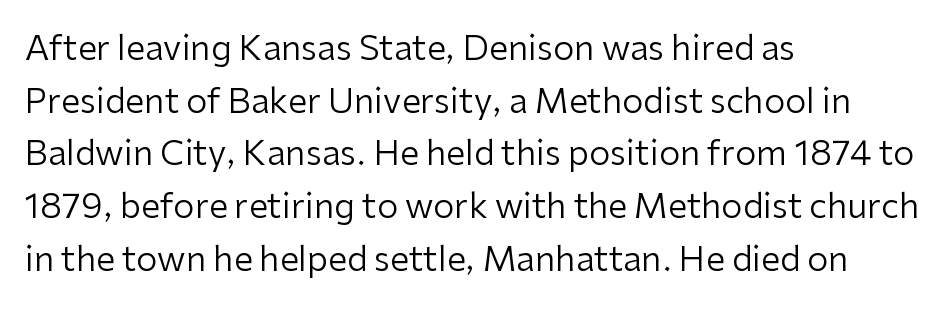
Q: Is the text bold? A: No.
Q: Is the text italic (slanted)? A: No, it is upright.
Q: Is the typeface a serif or a sans-serif typeface? A: Sans-serif.
Q: Is the text underlined? A: No.
Q: How is the paragraph aligned? A: Left-aligned.
Q: Is the spacing between letters normal or unusually wide? A: Normal.
Q: Is the spacing between lines tight, normal or loose? A: Normal.
Q: Width (condensed, normal, or wide)? A: Normal.
Q: Stroke contrast? A: Low.
Q: x-height? A: Medium.
Q: Monospaced? A: No.
